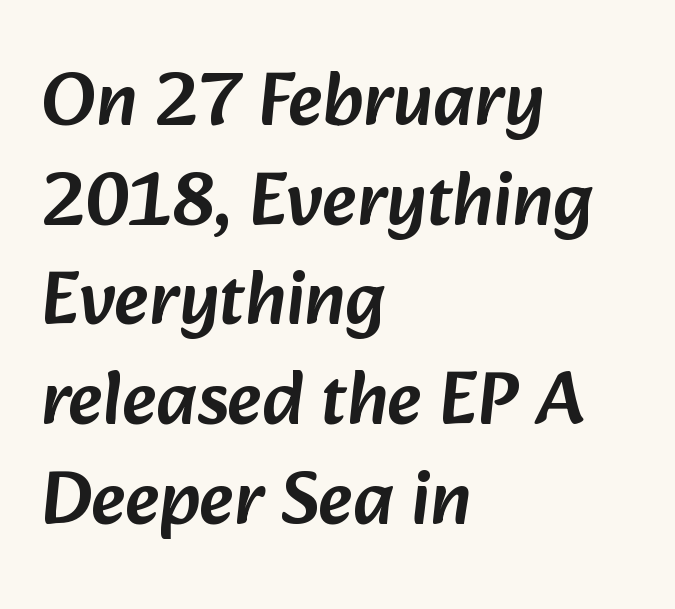
Here the designer chose a conventional face with non-uniform glyph widths. This sample is left-justified, so line endings fall wherever the words run out. The gaps between neighbouring characters are ordinary and unremarkable. A normal amount of white space separates one row of letters from the next.
